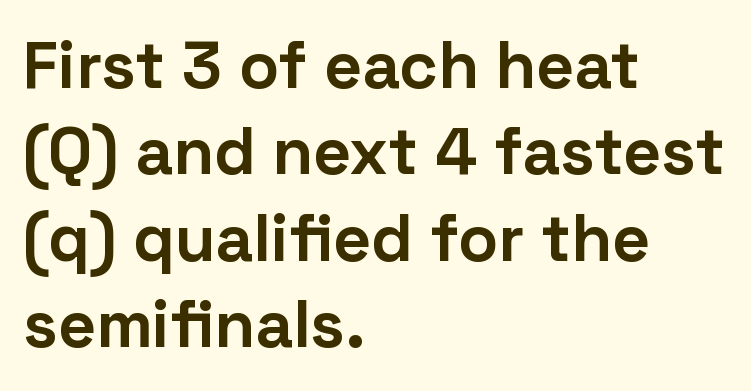
Q: Is the text bold? A: Yes.
Q: Is the text italic (slanted)? A: No, it is upright.
Q: Is the typeface a serif or a sans-serif typeface? A: Sans-serif.
Q: Is the text underlined? A: No.
Q: How is the paragraph aligned? A: Left-aligned.
Q: Is the spacing between letters normal or unusually wide? A: Normal.
Q: Is the spacing between lines tight, normal or loose? A: Normal.
Q: Width (condensed, normal, or wide)? A: Normal.
Q: Stroke contrast? A: Low.
Q: x-height? A: Medium.
Q: Monospaced? A: No.
